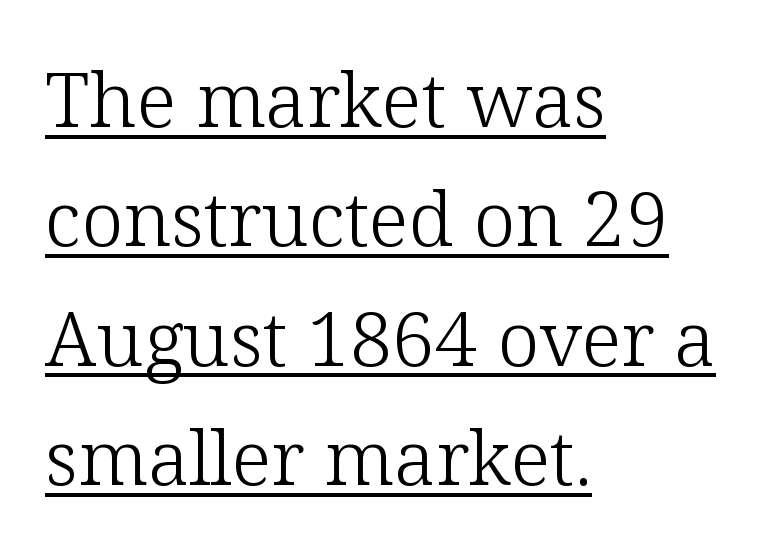
Q: Is the text bold? A: No.
Q: Is the text italic (slanted)? A: No, it is upright.
Q: Is the typeface a serif or a sans-serif typeface? A: Serif.
Q: Is the text underlined? A: Yes.
Q: How is the paragraph aligned? A: Left-aligned.
Q: Is the spacing between letters normal or unusually wide? A: Normal.
Q: Is the spacing between lines tight, normal or loose? A: Normal.
Q: Width (condensed, normal, or wide)? A: Normal.
Q: Stroke contrast? A: Low.
Q: x-height? A: Medium.
Q: Monospaced? A: No.
